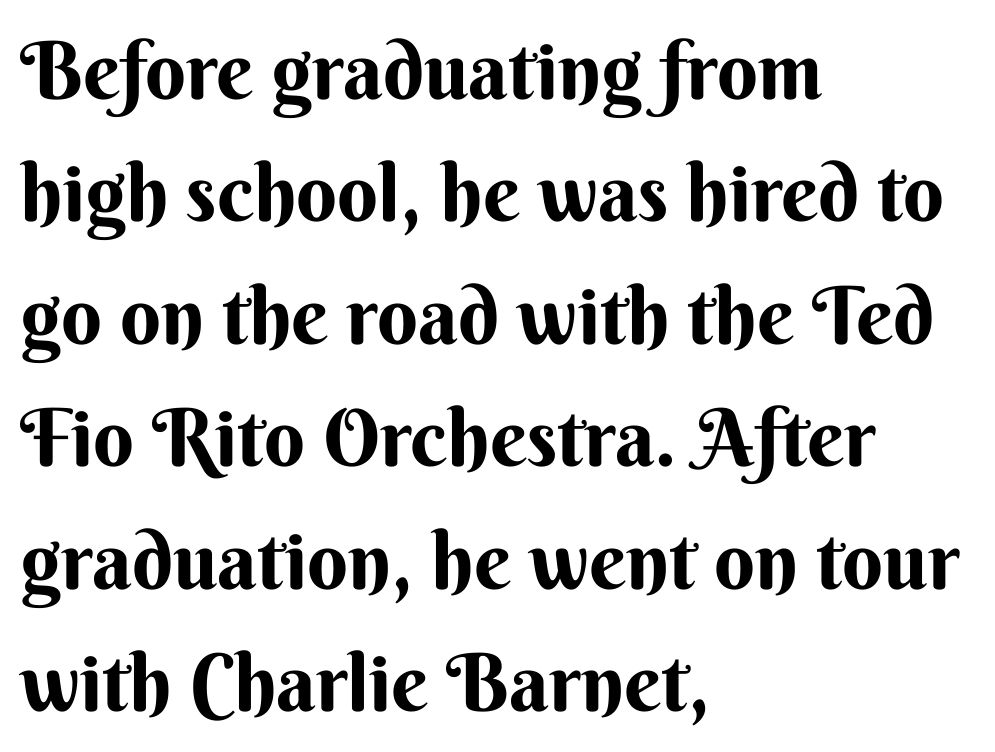
The gap between lines stays unmarked. The typesetter chose a ragged-right arrangement here. The letters are bold, with thick, heavy strokes. The rendering keeps characters at their native spacing. Is there much room between lines? A standard amount, neither cramped nor airy.
